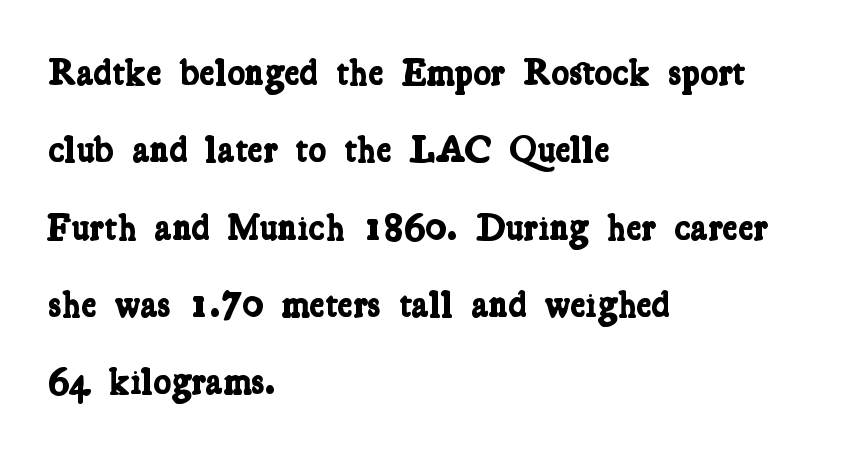
Q: Is the text bold? A: Yes.
Q: Is the typeface a serif or a sans-serif typeface? A: Serif.
Q: Is the text underlined? A: No.
Q: How is the paragraph aligned? A: Left-aligned.
Q: Is the spacing between letters normal or unusually wide? A: Normal.
Q: Is the spacing between lines tight, normal or loose? A: Loose.
Q: Width (condensed, normal, or wide)? A: Condensed.
Q: Stroke contrast? A: Low.
Q: x-height? A: Medium.
Q: Monospaced? A: No.
